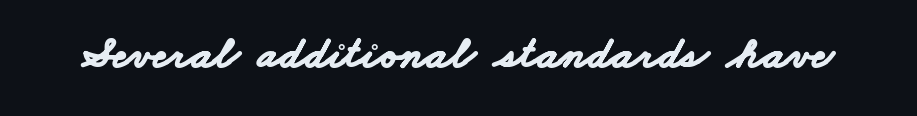
Q: Is the text bold? A: Yes.
Q: Is the typeface a serif or a sans-serif typeface? A: Sans-serif.
Q: Is the text underlined? A: No.
Q: Is the spacing between letters normal or unusually wide? A: Normal.
Q: Width (condensed, normal, or wide)? A: Wide.
Q: Stroke contrast? A: Low.
Q: x-height? A: Small.
Q: Monospaced? A: No.
